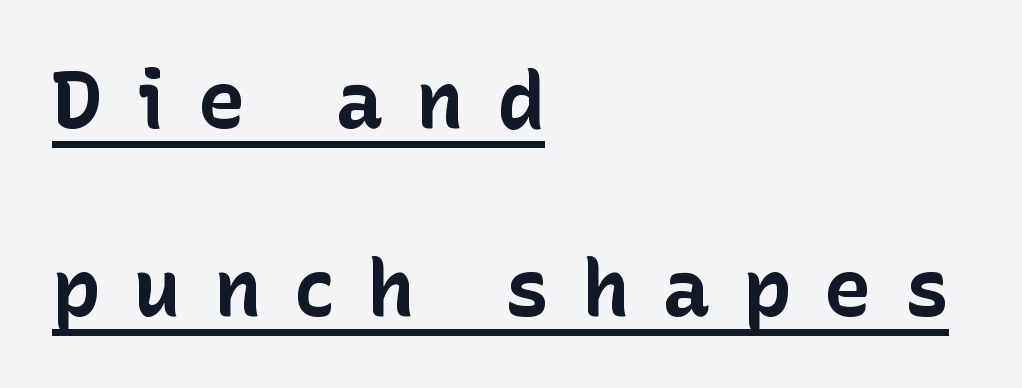
Q: Is the text bold? A: Yes.
Q: Is the text italic (slanted)? A: No, it is upright.
Q: Is the typeface a serif or a sans-serif typeface? A: Sans-serif.
Q: Is the text underlined? A: Yes.
Q: How is the paragraph aligned? A: Left-aligned.
Q: Is the spacing between letters normal or unusually wide? A: Unusually wide.
Q: Is the spacing between lines tight, normal or loose? A: Loose.
Q: Width (condensed, normal, or wide)? A: Normal.
Q: Stroke contrast? A: Low.
Q: x-height? A: Medium.
Q: Monospaced? A: No.
